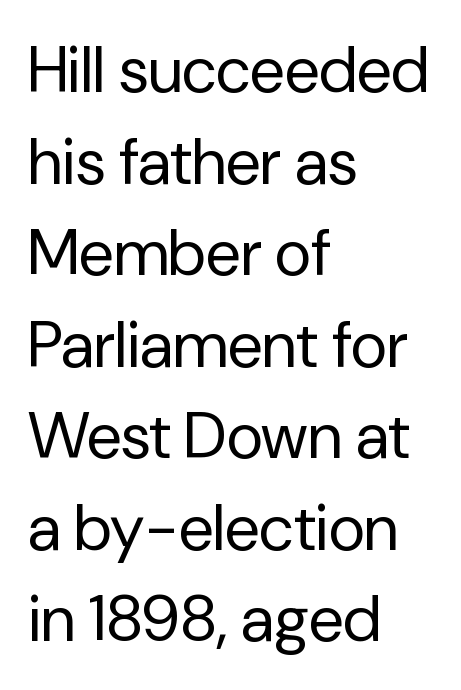
Q: Is the text bold? A: No.
Q: Is the text italic (slanted)? A: No, it is upright.
Q: Is the typeface a serif or a sans-serif typeface? A: Sans-serif.
Q: Is the text underlined? A: No.
Q: How is the paragraph aligned? A: Left-aligned.
Q: Is the spacing between letters normal or unusually wide? A: Normal.
Q: Is the spacing between lines tight, normal or loose? A: Normal.
Q: Width (condensed, normal, or wide)? A: Normal.
Q: Stroke contrast? A: Low.
Q: x-height? A: Medium.
Q: Monospaced? A: No.
